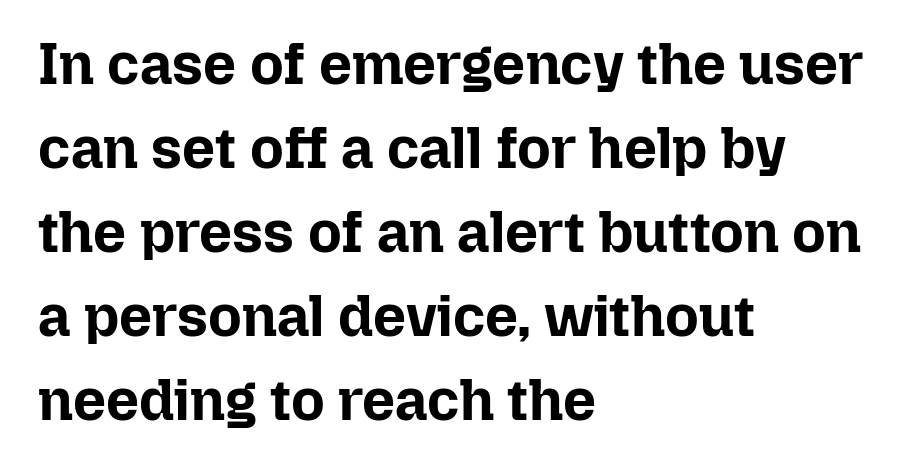
The image shows 58 px bold type, upright; set left-aligned, normal line spacing (1.45x), normal letter spacing, not underlined; low stroke contrast and a medium x-height.
